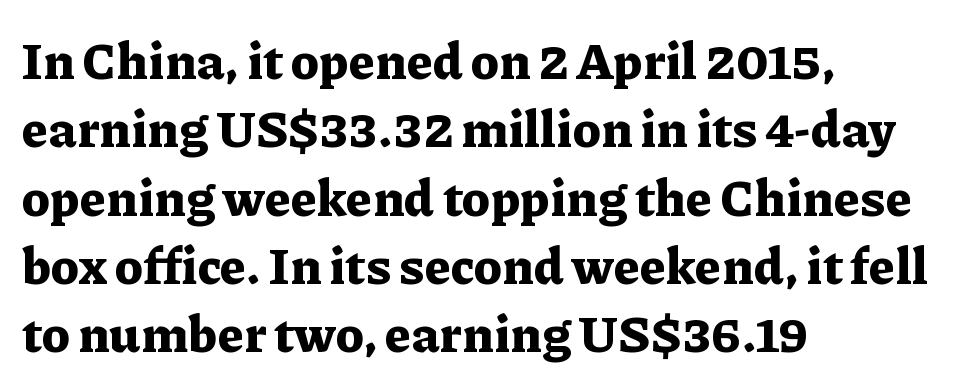
{"serif": "yes", "italic": "no", "bold": "yes", "weight": "bold", "width": "normal", "stroke_contrast": "low", "x_height": "medium", "monospaced": "no", "underline": "no", "align": "left", "line_spacing": "normal", "line_spacing_ratio": 1.34, "letter_spacing": "normal", "letter_spacing_em": 0.0, "glyph_px": 51}
